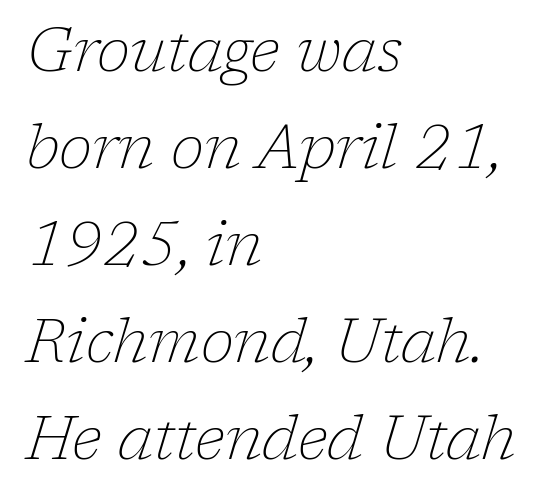
Q: Is the text bold? A: No.
Q: Is the text italic (slanted)? A: Yes, it leans right by about 17 degrees.
Q: Is the typeface a serif or a sans-serif typeface? A: Serif.
Q: Is the text underlined? A: No.
Q: How is the paragraph aligned? A: Left-aligned.
Q: Is the spacing between letters normal or unusually wide? A: Normal.
Q: Is the spacing between lines tight, normal or loose? A: Normal.
Q: Width (condensed, normal, or wide)? A: Normal.
Q: Stroke contrast? A: Low.
Q: x-height? A: Medium.
Q: Monospaced? A: No.
